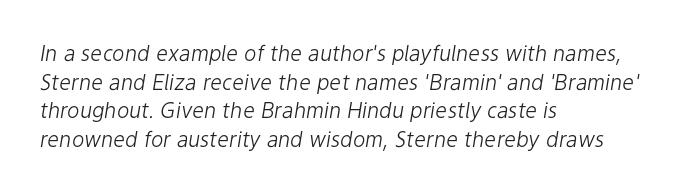
Q: Is the text bold? A: No.
Q: Is the text italic (slanted)? A: Yes, it leans right by about 9 degrees.
Q: Is the text underlined? A: No.
Q: How is the paragraph aligned? A: Left-aligned.
Q: Is the spacing between letters normal or unusually wide? A: Normal.
Q: Is the spacing between lines tight, normal or loose? A: Normal.
